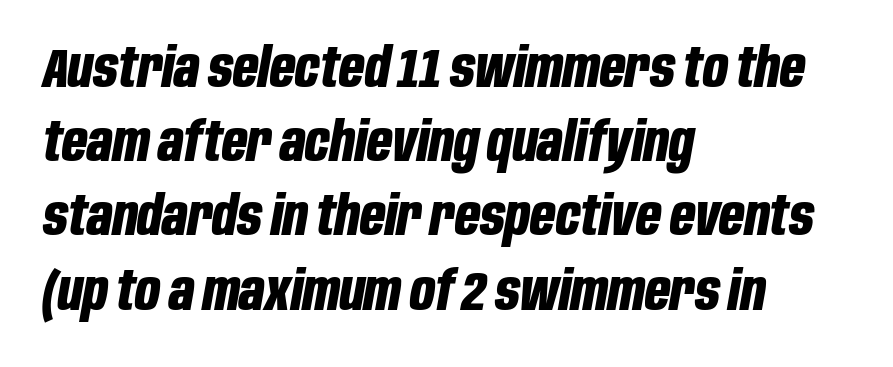
Line starts are locked; line ends wander. The rendering uses natural spacing where letterforms have individual widths. Bare-footed words on every line. The rendering uses a bold face; every stroke is thick and dark. Baseline-to-baseline distance is the conventional proportion of letter height. The typography opts for an oblique posture over an upright one.
